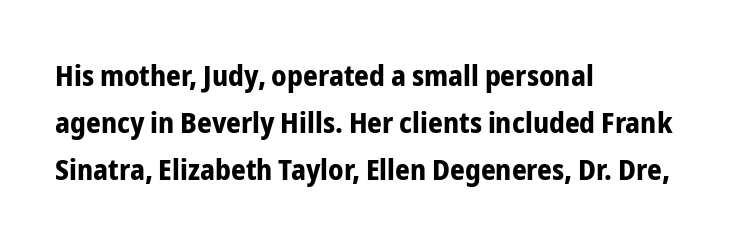
Observe the absence of serifs on each vertical stroke in this sample. Looks like regular typesetting: each glyph gets only the width it needs. Emphasis by weight is at full strength: bold. Every character sits straight up, as roman type does.
